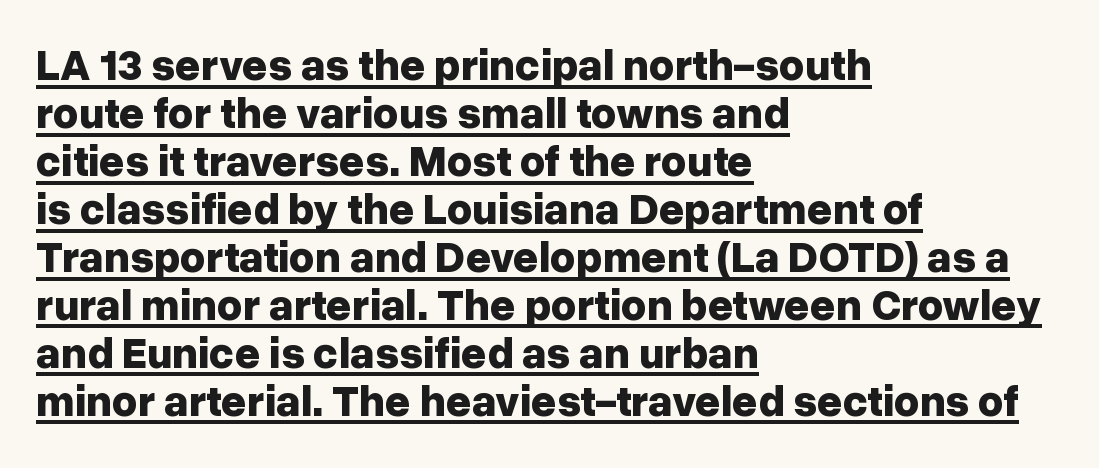
Q: Is the text bold? A: Yes.
Q: Is the text italic (slanted)? A: No, it is upright.
Q: Is the typeface a serif or a sans-serif typeface? A: Sans-serif.
Q: Is the text underlined? A: Yes.
Q: How is the paragraph aligned? A: Left-aligned.
Q: Is the spacing between letters normal or unusually wide? A: Normal.
Q: Is the spacing between lines tight, normal or loose? A: Tight.
Q: Width (condensed, normal, or wide)? A: Normal.
Q: Stroke contrast? A: Low.
Q: x-height? A: Medium.
Q: Monospaced? A: No.
